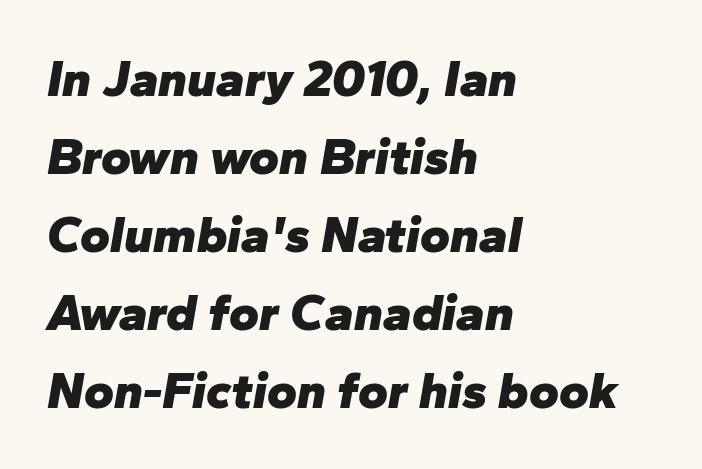
The image shows 51 px heavy type, italic (leaning right); set left-aligned, normal line spacing (1.53x), normal letter spacing, not underlined; low stroke contrast and a medium x-height.
